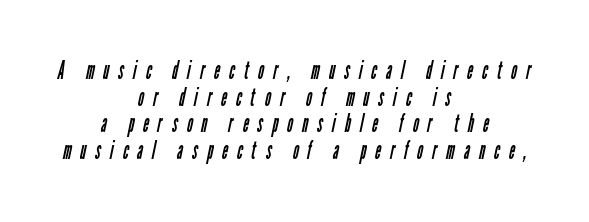
{"bold": "no", "underline": "no", "align": "center", "line_spacing": "tight", "line_spacing_ratio": 1.07, "letter_spacing": "wide", "letter_spacing_em": 0.37, "glyph_px": 25}
